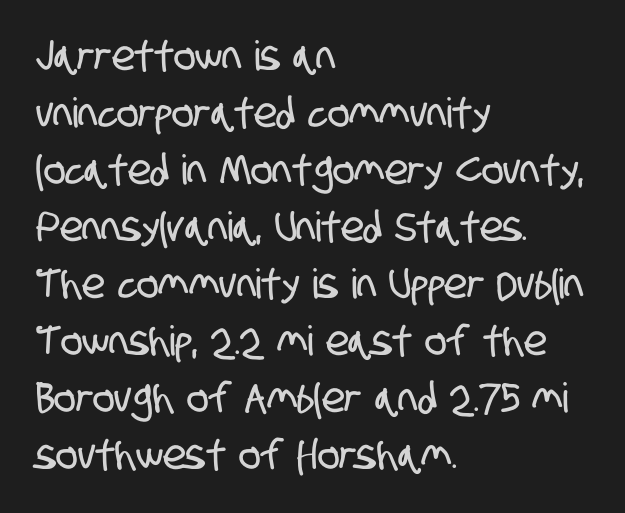
Q: Is the typeface a serif or a sans-serif typeface? A: Sans-serif.
Q: Is the text underlined? A: No.
Q: How is the paragraph aligned? A: Left-aligned.
Q: Is the spacing between letters normal or unusually wide? A: Normal.
Q: Is the spacing between lines tight, normal or loose? A: Normal.
Q: Width (condensed, normal, or wide)? A: Condensed.
Q: Stroke contrast? A: Low.
Q: x-height? A: Large.
Q: Monospaced? A: No.
